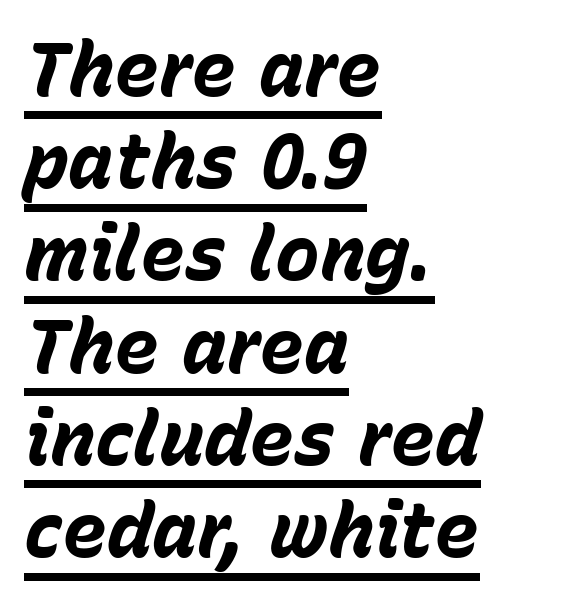
The image shows 75 px bold type, italic (leaning right); set left-aligned, line spacing 1.23x, normal letter spacing, underlined; low stroke contrast and a medium x-height.
